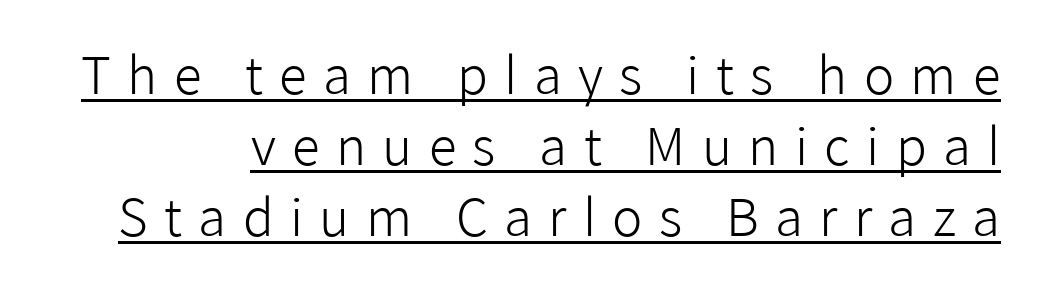
{"serif": "no", "italic": "no", "bold": "no", "weight": "light", "width": "normal", "stroke_contrast": "low", "x_height": "medium", "monospaced": "no", "underline": "yes", "line_spacing": "normal", "line_spacing_ratio": 1.39, "letter_spacing": "wide", "letter_spacing_em": 0.32, "glyph_px": 51}
